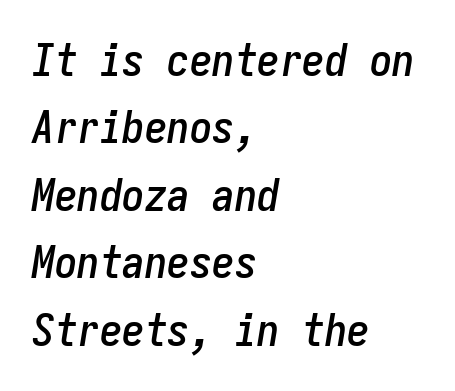
Q: Is the text italic (slanted)? A: Yes, it leans right by about 9 degrees.
Q: Is the text underlined? A: No.
Q: How is the paragraph aligned? A: Left-aligned.
Q: Is the spacing between letters normal or unusually wide? A: Normal.
Q: Is the spacing between lines tight, normal or loose? A: Normal.
Q: Width (condensed, normal, or wide)? A: Condensed.
Q: Stroke contrast? A: Low.
Q: x-height? A: Medium.
Q: Monospaced? A: Yes.
